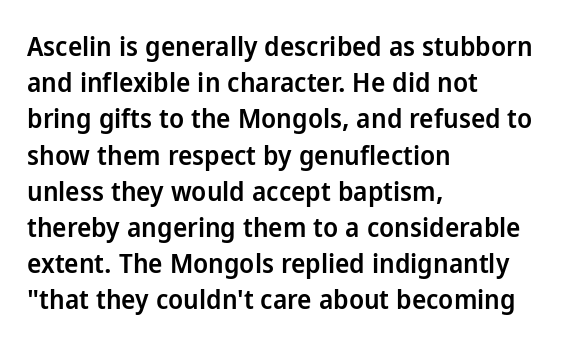
{"italic": "no", "bold": "semi", "underline": "no", "align": "left", "line_spacing": "normal", "line_spacing_ratio": 1.34, "letter_spacing": "normal", "letter_spacing_em": 0.0, "glyph_px": 27}
